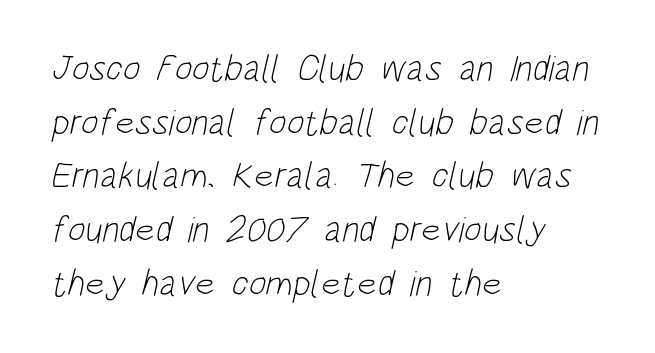
{"serif": "no", "bold": "no", "weight": "light", "width": "condensed", "stroke_contrast": "low", "x_height": "large", "monospaced": "no", "underline": "no", "align": "left", "line_spacing": "normal", "line_spacing_ratio": 1.45, "letter_spacing": "normal", "letter_spacing_em": 0.0, "glyph_px": 37}
